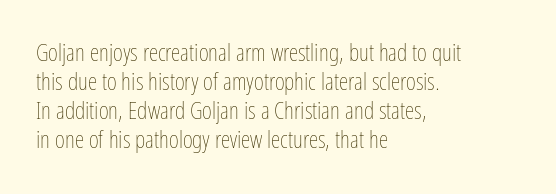
Q: Is the text bold? A: No.
Q: Is the text italic (slanted)? A: No, it is upright.
Q: Is the text underlined? A: No.
Q: How is the paragraph aligned? A: Left-aligned.
Q: Is the spacing between letters normal or unusually wide? A: Normal.
